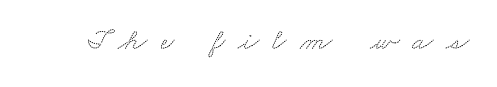
{"serif": "yes", "width": "wide", "stroke_contrast": "medium", "x_height": "small", "monospaced": "no", "underline": "no", "letter_spacing": "wide", "letter_spacing_em": 0.43, "glyph_px": 30}
